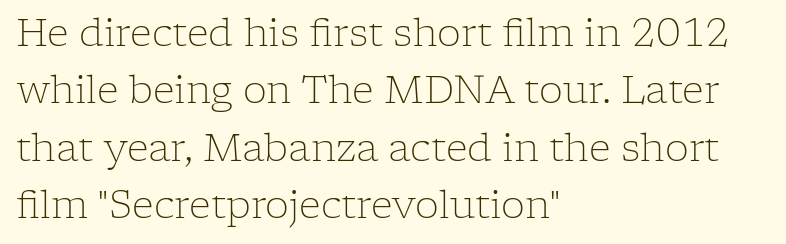
Tracking value appears to be zero — textbook default spacing. Stroke thickness stays within the range of a standard reading face or lighter. A student would call this left alignment; a typographer would say flush left, rag right. This is roman type, the default non-slanted kind. The baseline area is clear.
